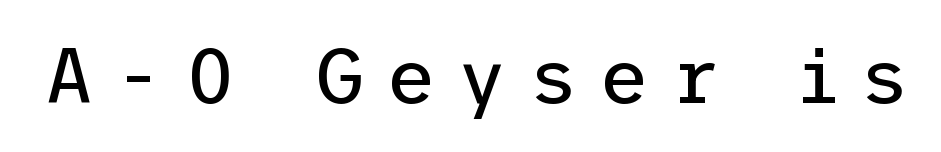
Q: Is the text bold? A: No.
Q: Is the text italic (slanted)? A: No, it is upright.
Q: Is the typeface a serif or a sans-serif typeface? A: Sans-serif.
Q: Is the text underlined? A: No.
Q: Is the spacing between letters normal or unusually wide? A: Unusually wide.
Q: Width (condensed, normal, or wide)? A: Normal.
Q: Stroke contrast? A: Low.
Q: x-height? A: Medium.
